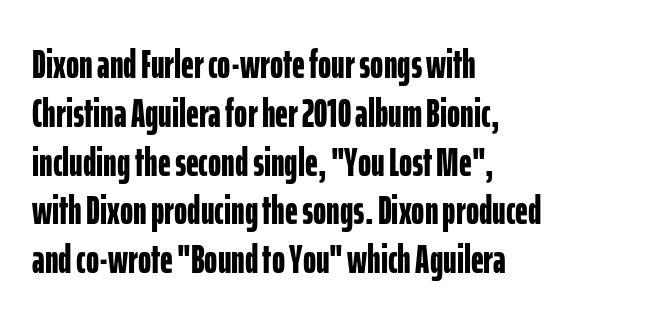
{"serif": "no", "italic": "no", "bold": "yes", "weight": "bold", "width": "condensed", "stroke_contrast": "low", "x_height": "medium", "monospaced": "no", "underline": "no", "align": "left", "line_spacing_ratio": 1.22, "letter_spacing": "normal", "letter_spacing_em": 0.0, "glyph_px": 40}
